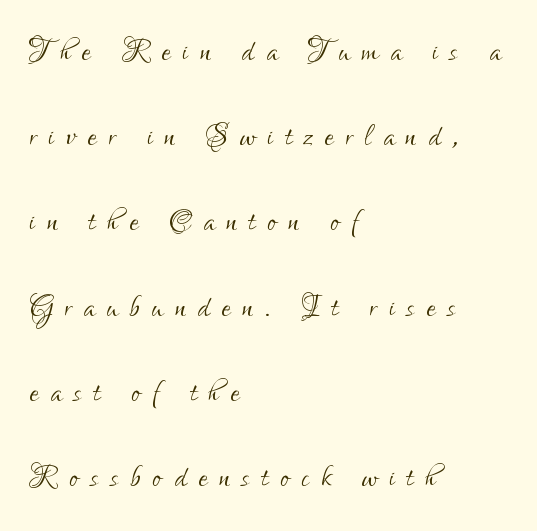
{"serif": "no", "bold": "no", "weight": "light", "width": "condensed", "stroke_contrast": "low", "x_height": "small", "monospaced": "no", "underline": "no", "align": "left", "line_spacing": "loose", "line_spacing_ratio": 2.13, "letter_spacing": "wide", "letter_spacing_em": 0.3, "glyph_px": 40}
